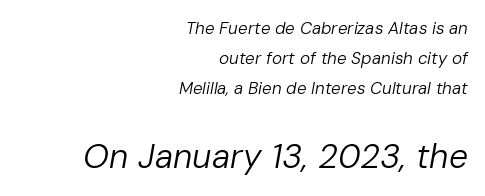
The image shows 34 px regular-weight type, italic (leaning right); set right-aligned, line spacing 1.76x, normal letter spacing, not underlined; the second (bottom) block is 2.0x larger; low stroke contrast and a medium x-height.
